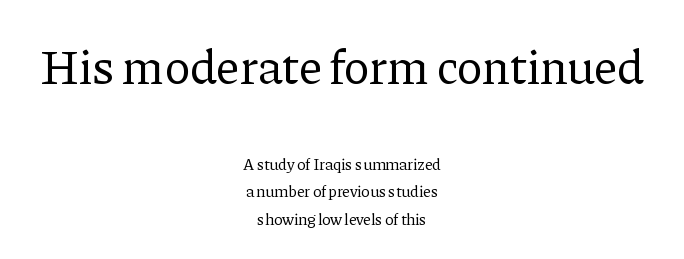
The image shows 49 px regular-weight serif type, upright; set centered, line spacing 1.71x, normal letter spacing, not underlined; the first (top) block is 3.06x larger; low stroke contrast and a medium x-height.
